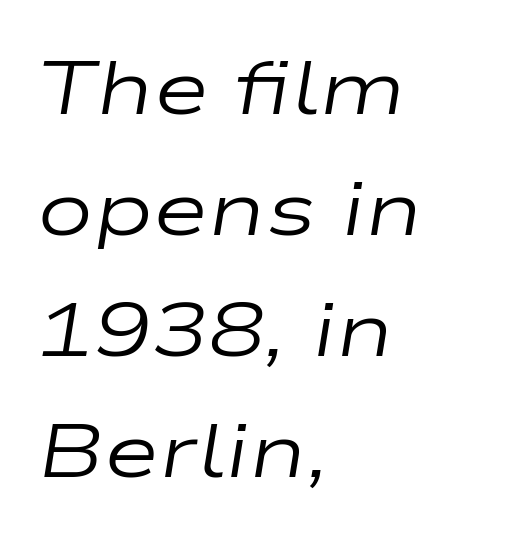
The image shows 76 px regular-weight, wide type, italic (leaning right); set left-aligned, normal line spacing (1.59x), normal letter spacing, not underlined; low stroke contrast and a medium x-height.
